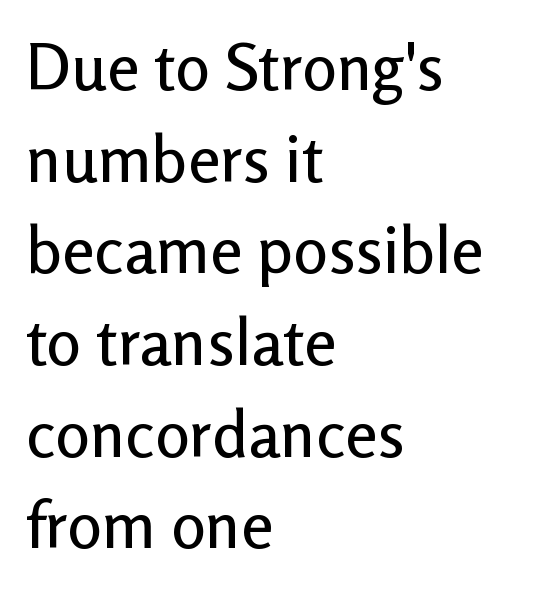
{"serif": "no", "italic": "no", "width": "normal", "stroke_contrast": "low", "x_height": "medium", "monospaced": "no", "underline": "no", "align": "left", "line_spacing": "normal", "line_spacing_ratio": 1.41, "letter_spacing": "normal", "letter_spacing_em": 0.0, "glyph_px": 65}
